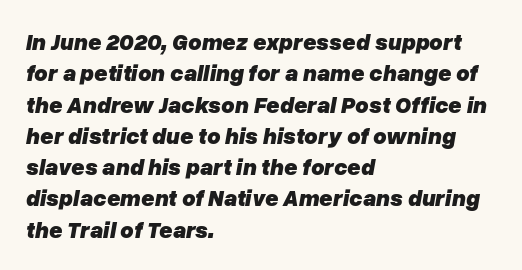
{"italic": "yes", "lean": "right", "slant_degrees": 10, "bold": "yes", "underline": "no", "align": "left", "line_spacing": "normal", "line_spacing_ratio": 1.36, "letter_spacing": "normal", "letter_spacing_em": 0.0, "glyph_px": 23}
